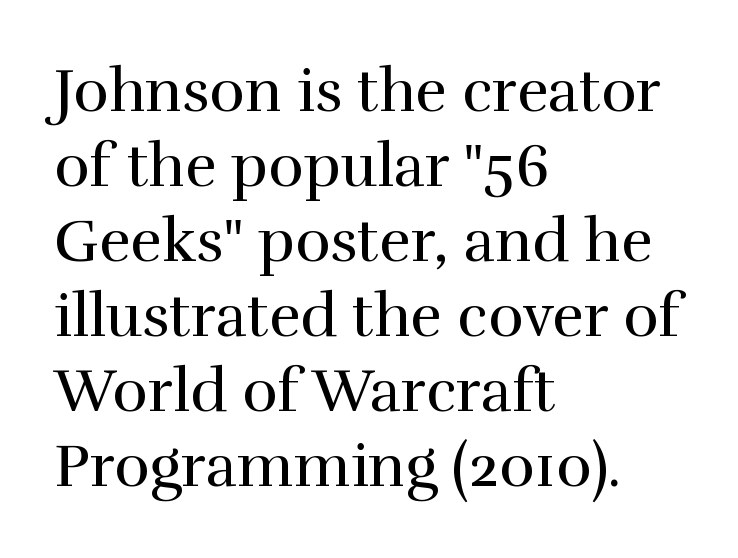
The image shows 60 px regular-weight serif type, upright; set left-aligned, normal line spacing (1.25x), normal letter spacing, not underlined; a medium x-height.
